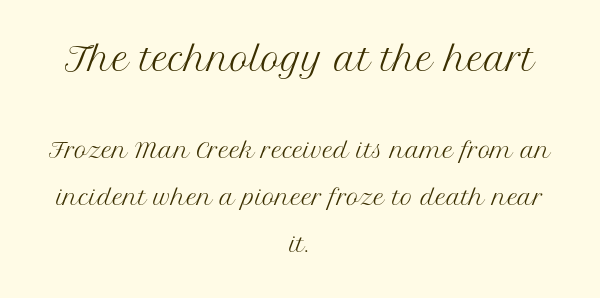
The font is comparable to plain body text, perhaps lighter. No word sits above an underline. Caption: standard tracking, unaltered. The rendering uses natural spacing where letterforms have individual widths.
